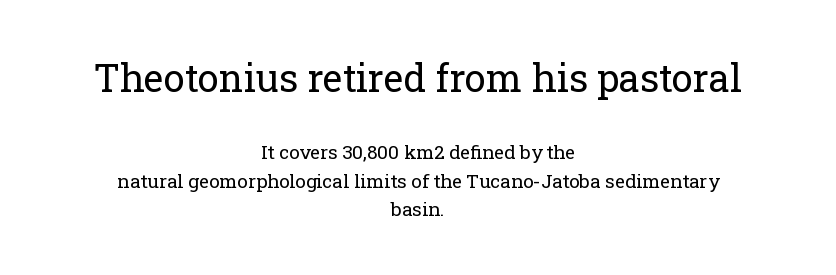
{"serif": "yes", "italic": "no", "bold": "no", "weight": "regular", "width": "normal", "stroke_contrast": "low", "x_height": "medium", "monospaced": "no", "underline": "no", "align": "center", "line_spacing": "normal", "line_spacing_ratio": 1.5, "letter_spacing": "normal", "letter_spacing_em": 0.0, "larger_block": "first", "size_ratio": 2.0, "glyph_px": 38}
